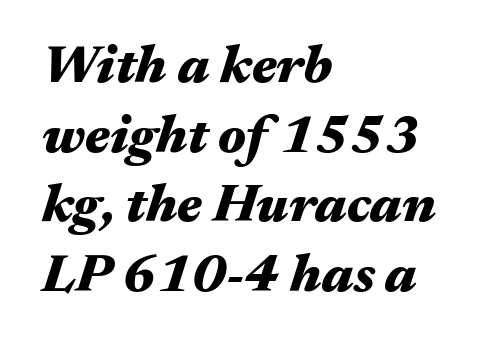
{"italic": "yes", "lean": "right", "slant_degrees": 17, "bold": "yes", "weight": "heavy", "width": "wide", "stroke_contrast": "medium", "x_height": "medium", "monospaced": "no", "underline": "no", "align": "left", "line_spacing": "normal", "line_spacing_ratio": 1.29, "letter_spacing": "normal", "letter_spacing_em": 0.0, "glyph_px": 54}
